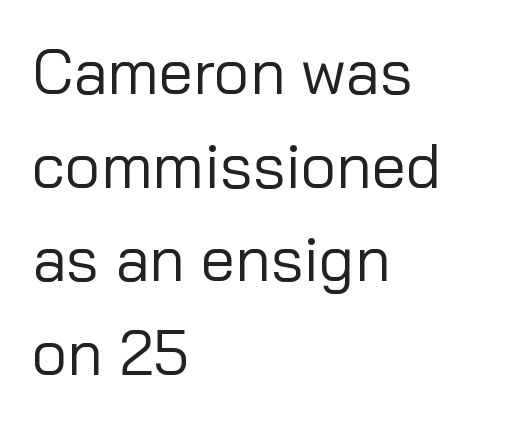
Q: Is the text bold? A: No.
Q: Is the text italic (slanted)? A: No, it is upright.
Q: Is the typeface a serif or a sans-serif typeface? A: Sans-serif.
Q: Is the text underlined? A: No.
Q: How is the paragraph aligned? A: Left-aligned.
Q: Is the spacing between letters normal or unusually wide? A: Normal.
Q: Is the spacing between lines tight, normal or loose? A: Normal.
Q: Width (condensed, normal, or wide)? A: Normal.
Q: Stroke contrast? A: Low.
Q: x-height? A: Medium.
Q: Monospaced? A: No.
